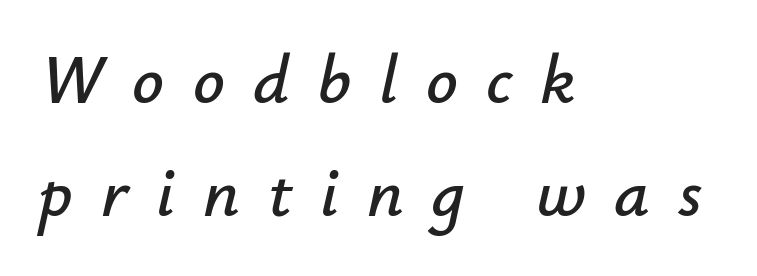
Compared with a centered layout, this one pins lines to the left instead. Compared with typical body copy, the letter spacing here is much looser. Is this a fixed-width face? No — the glyphs have proportional, varying widths. Unmarked baselines from the first word to the last. The specimen reads as italic at a glance.
